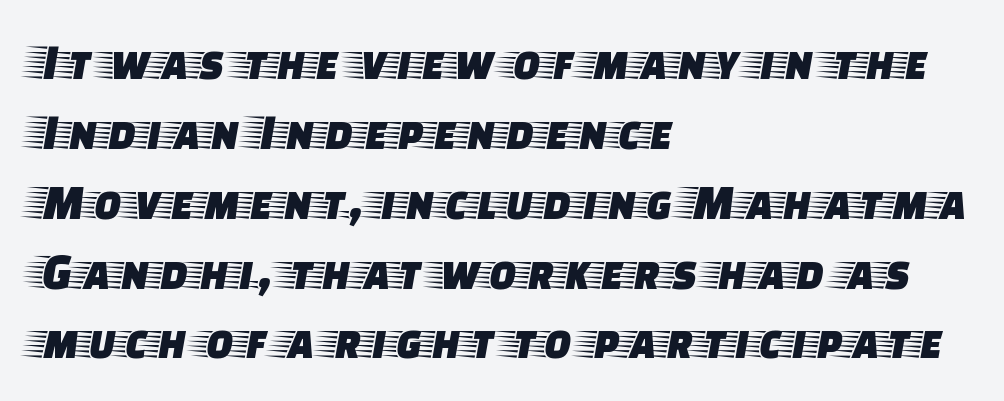
{"serif": "yes", "width": "wide", "stroke_contrast": "low", "x_height": "large", "monospaced": "no", "underline": "no", "align": "left", "line_spacing": "normal", "line_spacing_ratio": 1.37, "letter_spacing": "normal", "letter_spacing_em": 0.0, "glyph_px": 51}
